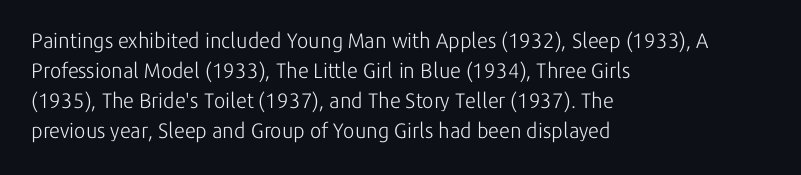
Compared with typical body copy, the letter spacing here is the same. The text block is weighted toward the left margin, trailing off unevenly rightward. The foot of each line stays bare and open. Evenly set lines give the paragraph a standard silhouette. Stroke thickness stays within the range of a standard reading face or lighter.
